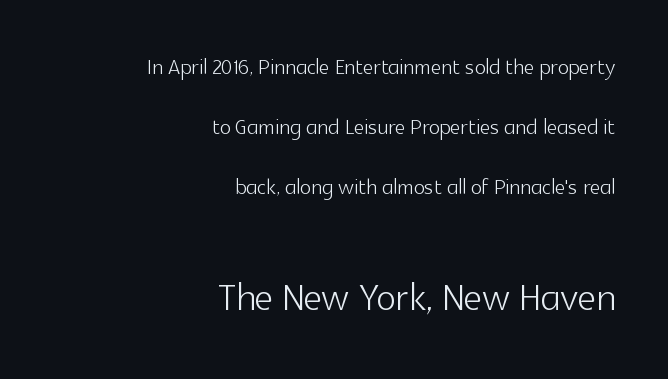
This sample trades compactness for vertical openness between lines. Proportional: the letters do not fall into vertical columns. Stroke mass is kept to a normal reading level or below. Alignment: flush right.
